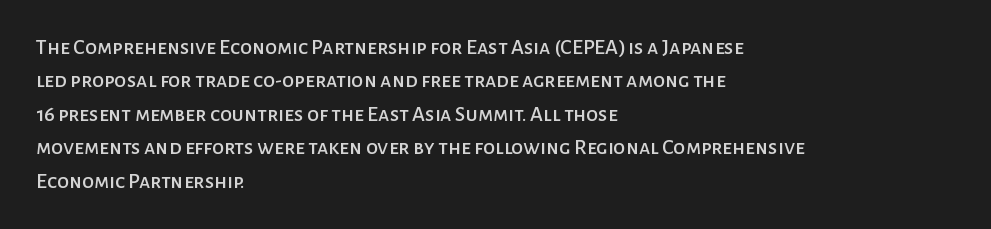
The image shows 22 px text type, upright; set left-aligned, normal line spacing (1.52x), normal letter spacing, not underlined.
